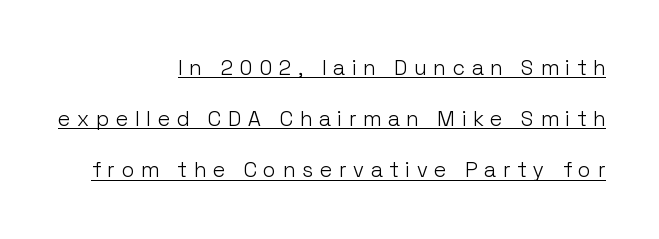
{"italic": "no", "bold": "no", "underline": "yes", "align": "right", "line_spacing": "loose", "line_spacing_ratio": 2.44, "letter_spacing": "wide", "letter_spacing_em": 0.33, "glyph_px": 21}
